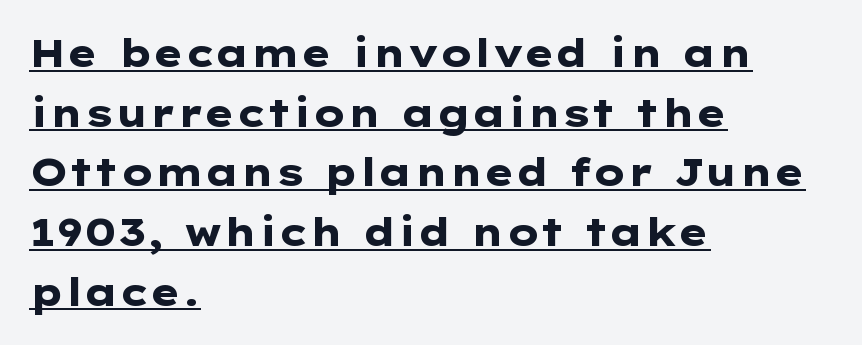
The image shows 38 px heavy, wide sans-serif type, upright; set left-aligned, normal line spacing (1.57x), normal letter spacing, underlined; low stroke contrast and a medium x-height.
